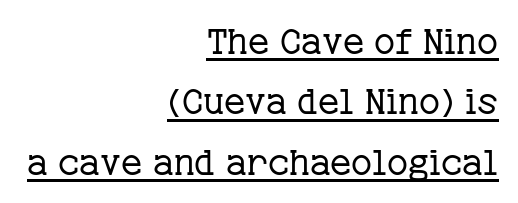
The image shows 36 px regular-weight serif type, upright; set right-aligned, normal line spacing (1.68x), normal letter spacing, underlined; low stroke contrast and a medium x-height.
